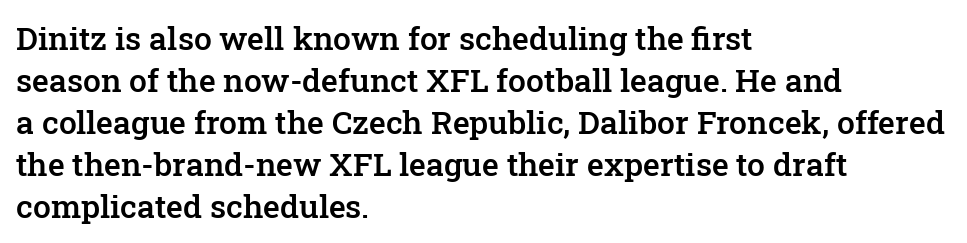
The letters sit at their default tracking, neither squeezed nor spread. Caption: semibold face, moderately heavy strokes. Does the leading feel generous? No, just average. Underline: absent.
